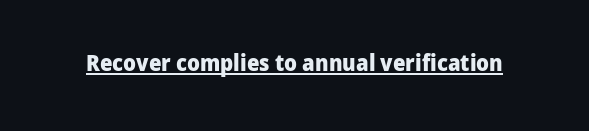
The image shows 22 px bold type, upright; set normal letter spacing, underlined.
